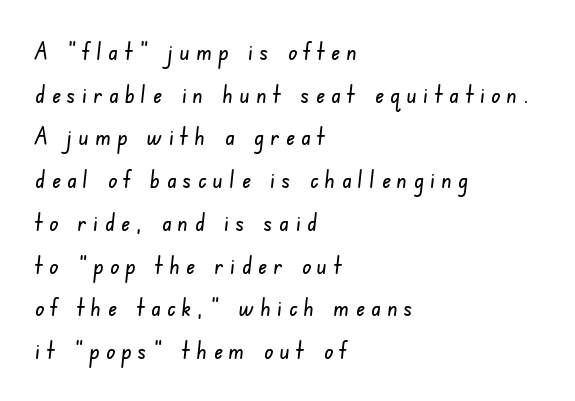
The image shows 24 px text type; set left-aligned, line spacing 1.78x, unusually wide letter spacing (+0.27 em), not underlined.
